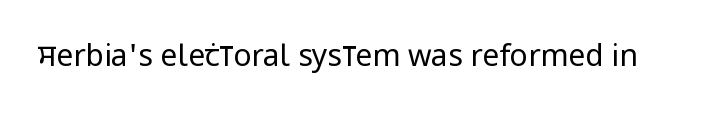
{"serif": "no", "italic": "no", "bold": "no", "weight": "regular", "width": "condensed", "stroke_contrast": "low", "x_height": "large", "monospaced": "no", "underline": "no", "letter_spacing": "normal", "letter_spacing_em": 0.0, "glyph_px": 30}
